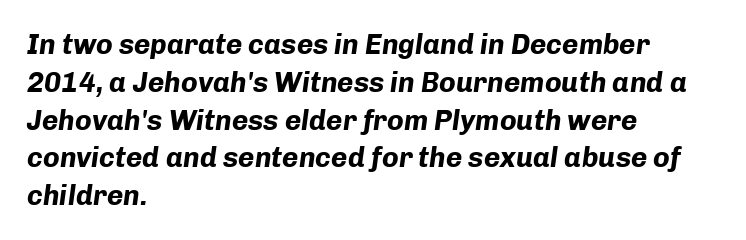
The image shows 28 px bold type, italic (leaning right); set left-aligned, normal line spacing (1.35x), normal letter spacing, not underlined; low stroke contrast and a medium x-height.
